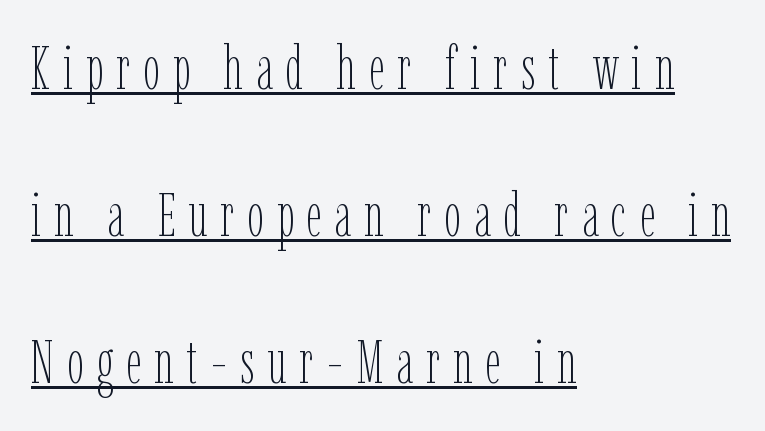
{"italic": "no", "bold": "no", "weight": "thin", "width": "condensed", "stroke_contrast": "low", "x_height": "medium", "monospaced": "no", "underline": "yes", "align": "left", "line_spacing": "loose", "line_spacing_ratio": 2.41, "letter_spacing": "wide", "letter_spacing_em": 0.21, "glyph_px": 61}
